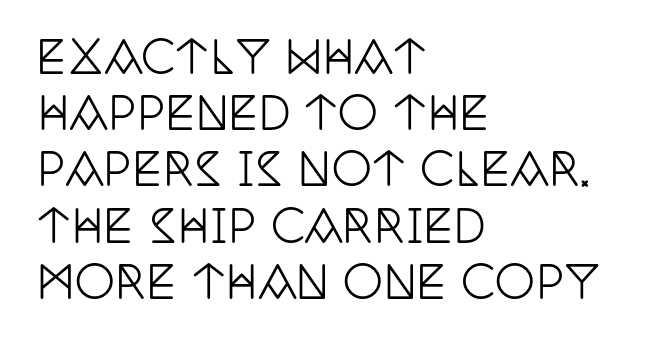
Each line starts at the same left margin while the right side varies. Tracking here is standard; glyphs follow each other at the usual distance. Glance below the letters and you will spot only blank space. It's the straight-up-and-down kind of type. The type family on display is of the serif kind.
